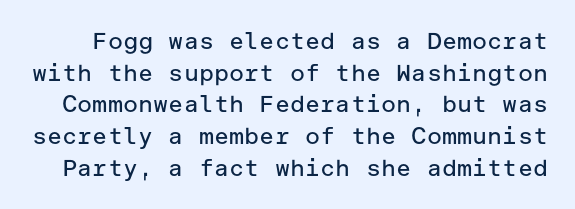
Q: Is the text bold? A: No.
Q: Is the text italic (slanted)? A: No, it is upright.
Q: Is the text underlined? A: No.
Q: Is the spacing between letters normal or unusually wide? A: Normal.
Q: Is the spacing between lines tight, normal or loose? A: Normal.
